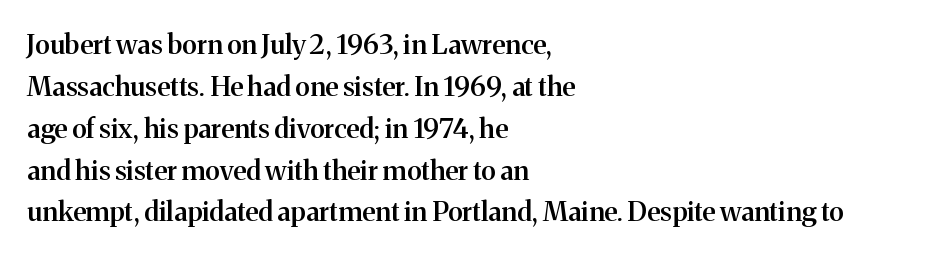
{"italic": "no", "bold": "semi", "underline": "no", "align": "left", "line_spacing": "normal", "line_spacing_ratio": 1.55, "letter_spacing": "normal", "letter_spacing_em": 0.0, "glyph_px": 27}
